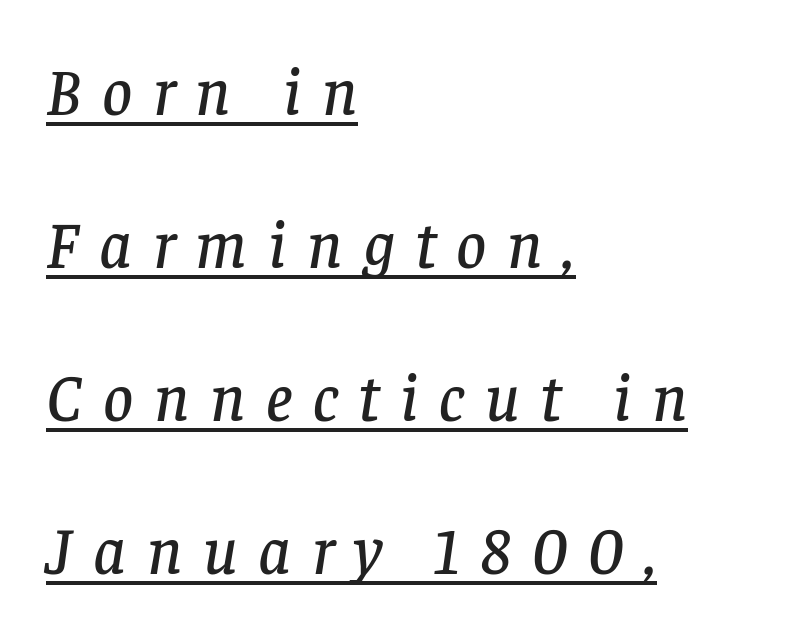
The image shows 66 px serif type, italic (leaning right); set left-aligned, loose line spacing (2.32x), unusually wide letter spacing (+0.31 em), underlined; low stroke contrast and a large x-height.
